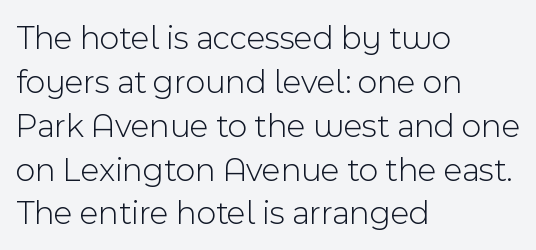
The image shows 34 px light sans-serif type, upright; set left-aligned, normal line spacing (1.29x), normal letter spacing, not underlined; a medium x-height.
